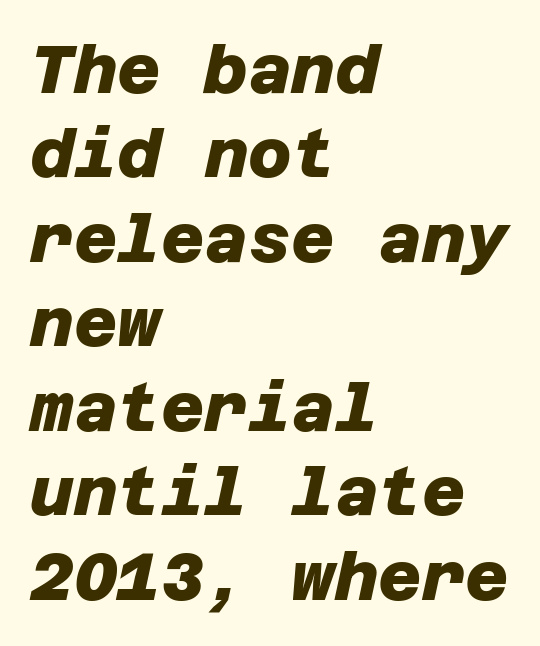
{"serif": "no", "bold": "yes", "weight": "heavy", "width": "normal", "stroke_contrast": "low", "x_height": "large", "underline": "no", "align": "left", "line_spacing": "normal", "line_spacing_ratio": 1.26, "letter_spacing": "normal", "letter_spacing_em": 0.0, "glyph_px": 67}
